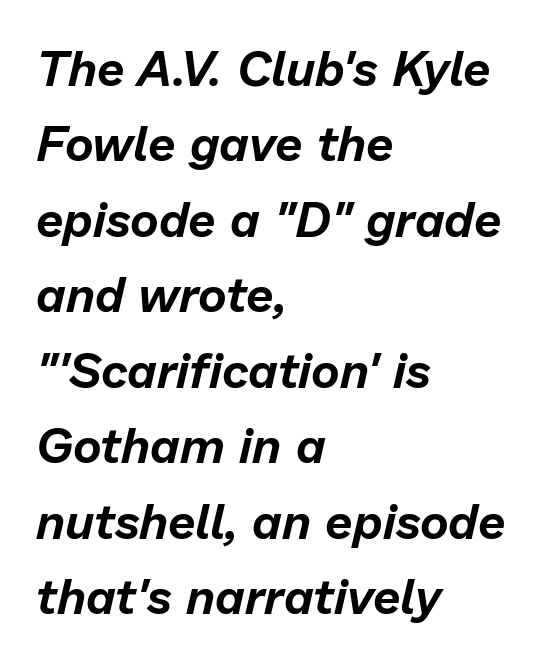
{"italic": "yes", "lean": "right", "slant_degrees": 13, "width": "normal", "stroke_contrast": "low", "x_height": "medium", "monospaced": "no", "underline": "no", "align": "left", "line_spacing": "normal", "line_spacing_ratio": 1.54, "letter_spacing": "normal", "letter_spacing_em": 0.0, "glyph_px": 49}
